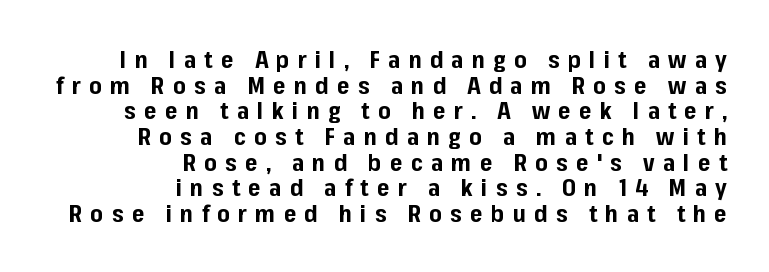
The space between consecutive lines is stingy. Every stem runs plumb, perpendicular to the baseline. The space beneath each line is pristine and unruled. Layout note: lines flush right. Every letter is thick-stroked: bold, no question.
